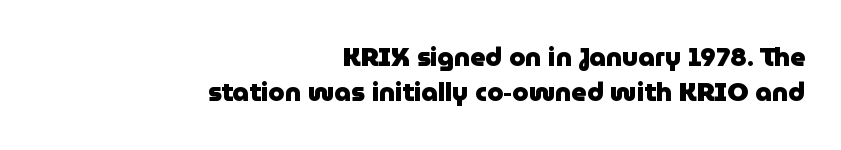
Q: Is the text bold? A: Yes.
Q: Is the text italic (slanted)? A: No, it is upright.
Q: Is the text underlined? A: No.
Q: How is the paragraph aligned? A: Right-aligned.
Q: Is the spacing between letters normal or unusually wide? A: Normal.
Q: Is the spacing between lines tight, normal or loose? A: Normal.
